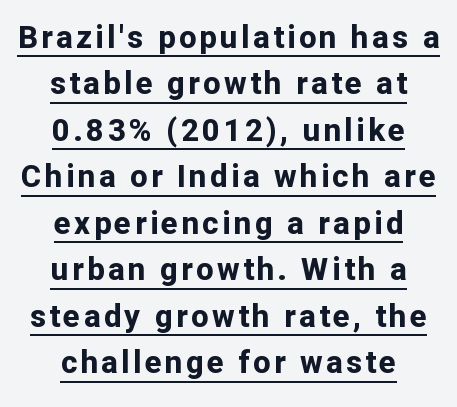
Heavy, bold letterforms. The typesetter has applied underlining to the passage shown. Every character sits straight up, as roman type does. Is this a fixed-width face? No — the glyphs have proportional, varying widths.
